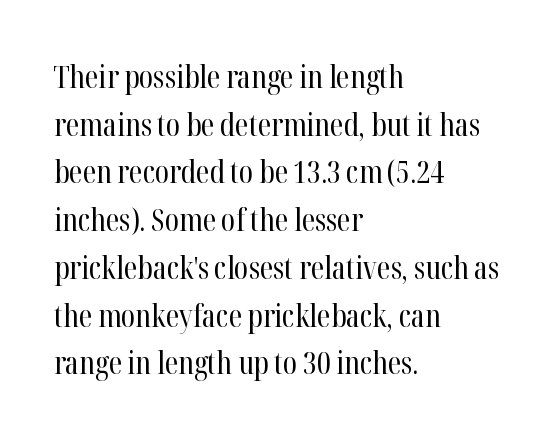
Q: Is the text bold? A: No.
Q: Is the text italic (slanted)? A: No, it is upright.
Q: Is the typeface a serif or a sans-serif typeface? A: Serif.
Q: Is the text underlined? A: No.
Q: How is the paragraph aligned? A: Left-aligned.
Q: Is the spacing between letters normal or unusually wide? A: Normal.
Q: Is the spacing between lines tight, normal or loose? A: Normal.
Q: Width (condensed, normal, or wide)? A: Condensed.
Q: Stroke contrast? A: High.
Q: x-height? A: Medium.
Q: Monospaced? A: No.
